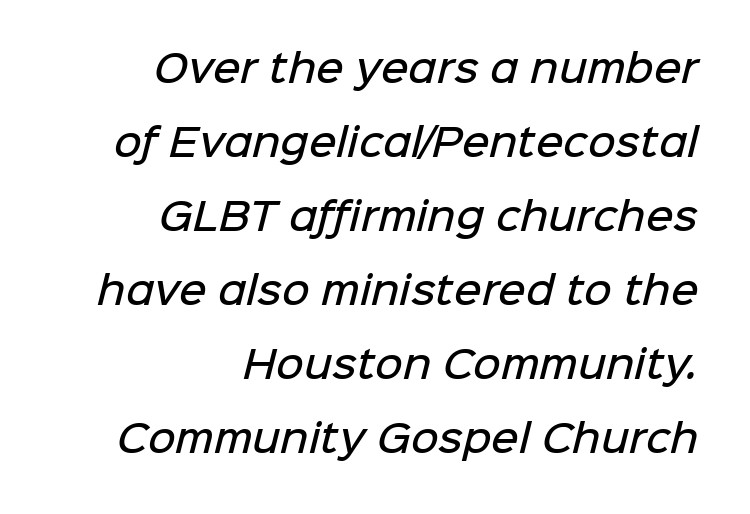
Check the space under the baseline: it is left empty. The passage shown stacks its lines with a broad gap. Here the designer chose a conventional face with non-uniform glyph widths. Students, this is semibold: more ink than regular, less than bold. Caption: standard tracking, unaltered.
